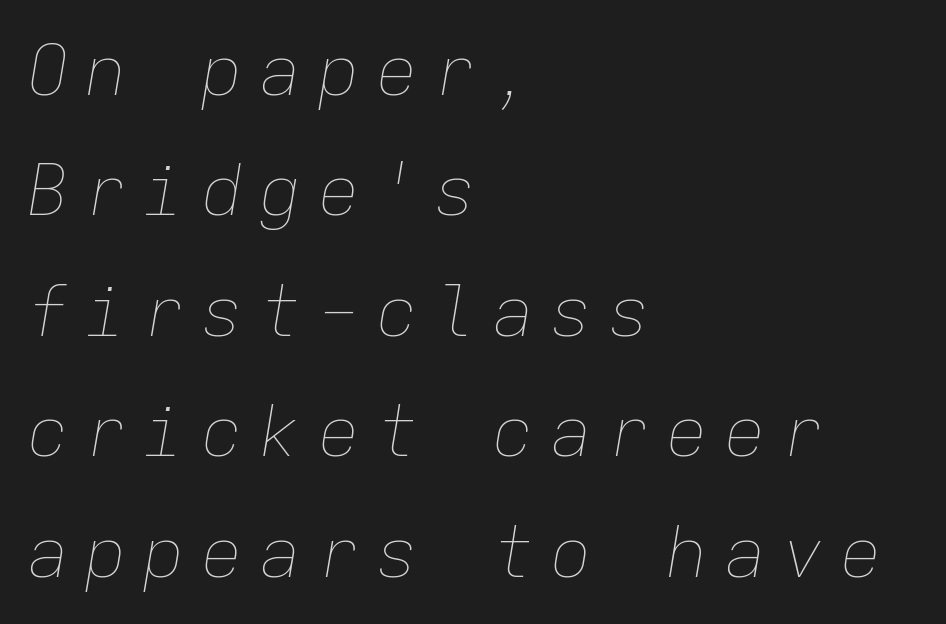
Q: Is the text bold? A: No.
Q: Is the text italic (slanted)? A: Yes, it leans right by about 9 degrees.
Q: Is the text underlined? A: No.
Q: How is the paragraph aligned? A: Left-aligned.
Q: Is the spacing between letters normal or unusually wide? A: Unusually wide.
Q: Width (condensed, normal, or wide)? A: Normal.
Q: Stroke contrast? A: Low.
Q: x-height? A: Medium.
Q: Monospaced? A: Yes.
